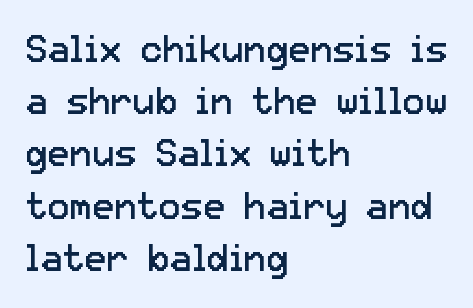
{"serif": "no", "italic": "no", "bold": "no", "weight": "regular", "width": "normal", "stroke_contrast": "low", "x_height": "medium", "monospaced": "no", "underline": "no", "align": "left", "line_spacing": "normal", "line_spacing_ratio": 1.41, "letter_spacing": "normal", "letter_spacing_em": 0.0, "glyph_px": 37}
